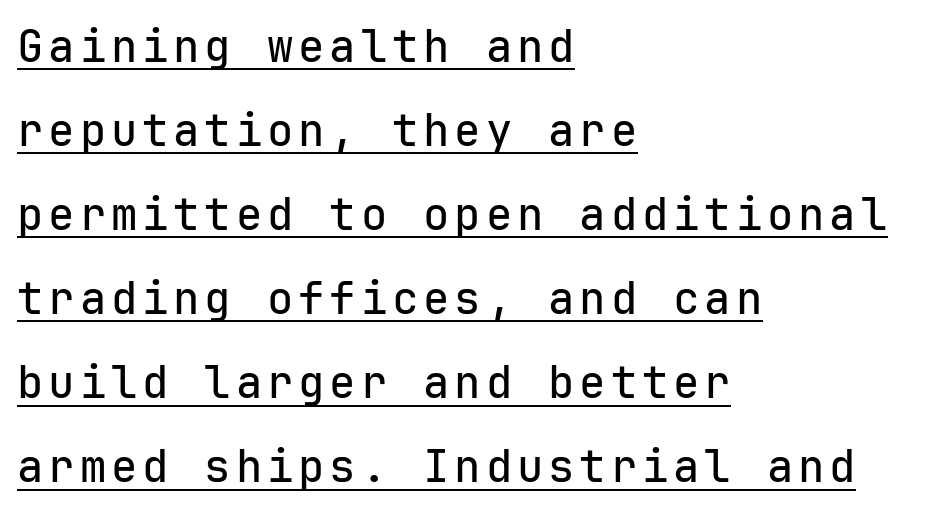
Fixed-width glyphs throughout — classic coding-font behaviour. Serifs: no, the terminals of the letterforms are clean. These lines stack with their left ends in a neat column. When letters stand straight like this, we call the style roman or upright. How would I describe the line gaps? Wide and relaxed. Check the space under the baseline: a stroke is drawn there.
